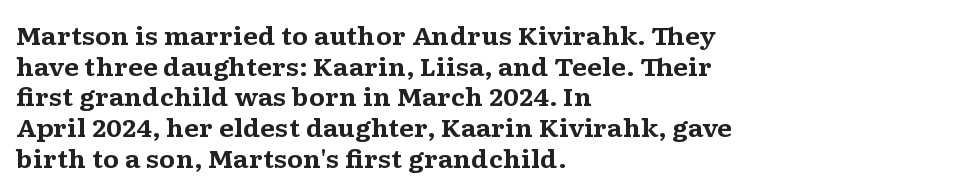
The image shows 24 px bold type, upright; set left-aligned, normal line spacing (1.28x), normal letter spacing, not underlined.
